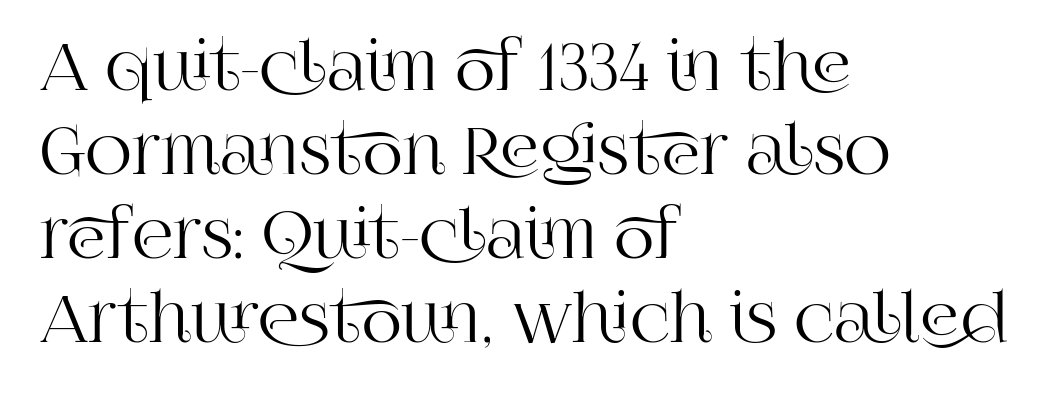
Q: Is the text italic (slanted)? A: No, it is upright.
Q: Is the typeface a serif or a sans-serif typeface? A: Serif.
Q: Is the text underlined? A: No.
Q: How is the paragraph aligned? A: Left-aligned.
Q: Is the spacing between letters normal or unusually wide? A: Normal.
Q: Is the spacing between lines tight, normal or loose? A: Normal.
Q: Width (condensed, normal, or wide)? A: Normal.
Q: Stroke contrast? A: High.
Q: x-height? A: Large.
Q: Monospaced? A: No.
